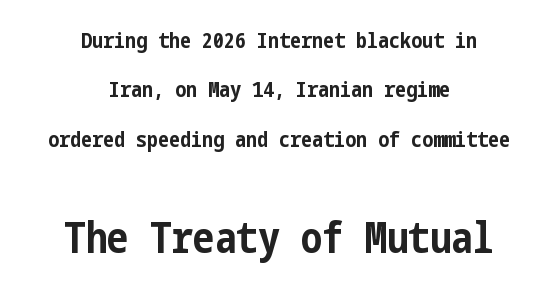
Q: Is the text bold? A: Yes.
Q: Is the text italic (slanted)? A: No, it is upright.
Q: Is the typeface a serif or a sans-serif typeface? A: Sans-serif.
Q: Is the text underlined? A: No.
Q: How is the paragraph aligned? A: Centered.
Q: Is the spacing between letters normal or unusually wide? A: Normal.
Q: Is the spacing between lines tight, normal or loose? A: Loose.
Q: Which block of text is set in a larger size, the first (top) or the second (bottom)? A: The second (bottom) one.
Q: Width (condensed, normal, or wide)? A: Condensed.
Q: Stroke contrast? A: Low.
Q: x-height? A: Medium.
